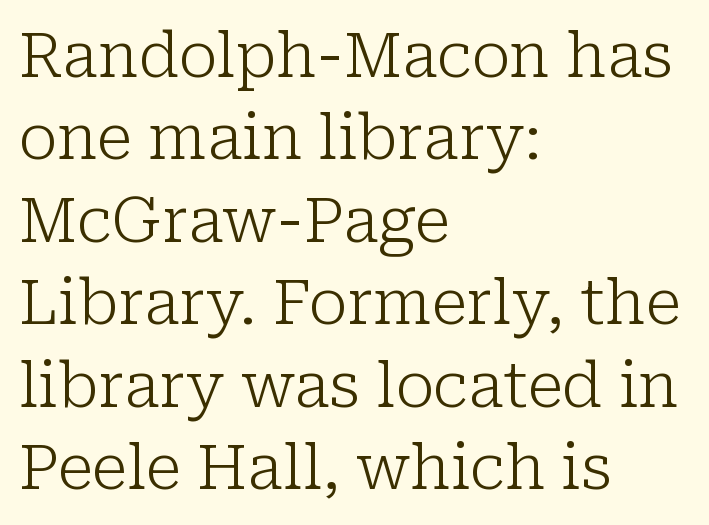
Q: Is the text bold? A: No.
Q: Is the text italic (slanted)? A: No, it is upright.
Q: Is the typeface a serif or a sans-serif typeface? A: Serif.
Q: Is the text underlined? A: No.
Q: How is the paragraph aligned? A: Left-aligned.
Q: Is the spacing between letters normal or unusually wide? A: Normal.
Q: Is the spacing between lines tight, normal or loose? A: Normal.
Q: Width (condensed, normal, or wide)? A: Normal.
Q: Stroke contrast? A: Low.
Q: x-height? A: Medium.
Q: Monospaced? A: No.
